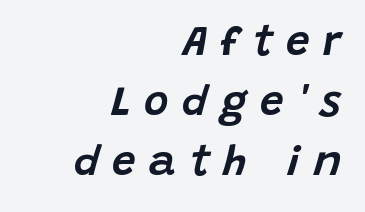
The letters are slanted; this is an italic face. A clean baseline with only descenders dipping below it. The letters advance in unequal steps, a hallmark of proportional type. In terms of letterspacing, this is a distinctly airy, spread setting. Quick note: interline space is typical.
